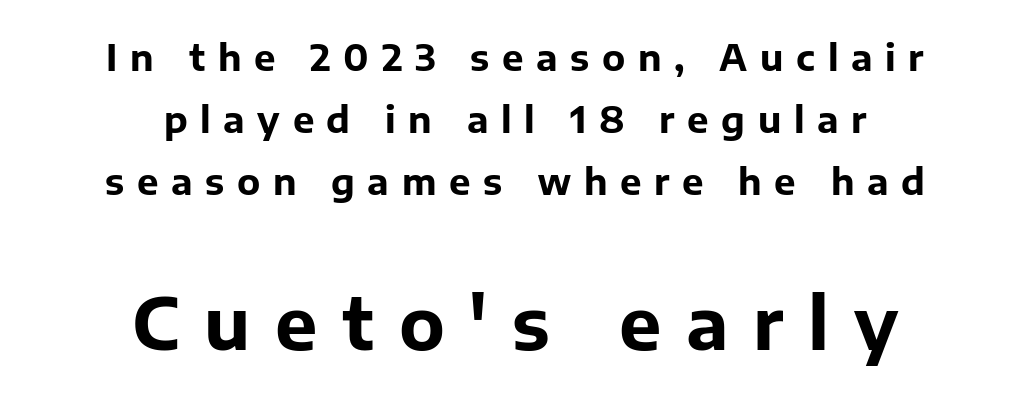
{"serif": "no", "italic": "no", "bold": "yes", "weight": "bold", "width": "normal", "stroke_contrast": "low", "x_height": "medium", "monospaced": "no", "underline": "no", "align": "center", "line_spacing_ratio": 1.72, "letter_spacing": "wide", "letter_spacing_em": 0.35, "larger_block": "second", "size_ratio": 1.97, "glyph_px": 71}
